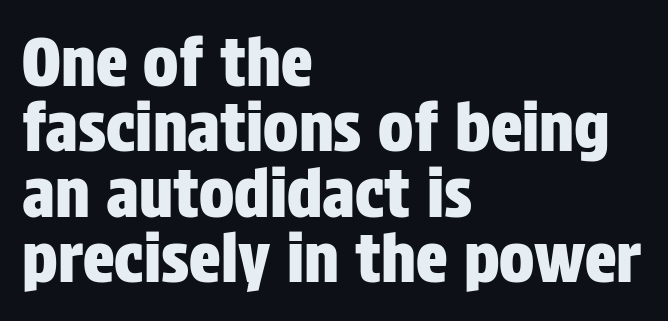
{"serif": "no", "italic": "no", "width": "condensed", "stroke_contrast": "low", "x_height": "large", "monospaced": "no", "underline": "no", "align": "left", "line_spacing": "tight", "line_spacing_ratio": 0.99, "letter_spacing": "normal", "letter_spacing_em": 0.0, "glyph_px": 66}
